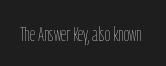
{"italic": "no", "bold": "no", "underline": "no", "letter_spacing": "normal", "letter_spacing_em": 0.0, "glyph_px": 21}
